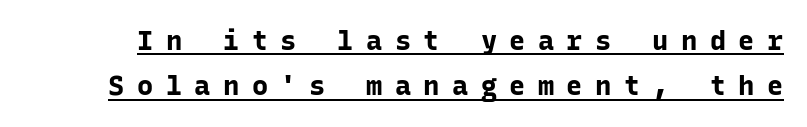
{"italic": "no", "bold": "yes", "underline": "yes", "line_spacing": "normal", "line_spacing_ratio": 1.68, "letter_spacing": "wide", "letter_spacing_em": 0.46, "glyph_px": 27}
